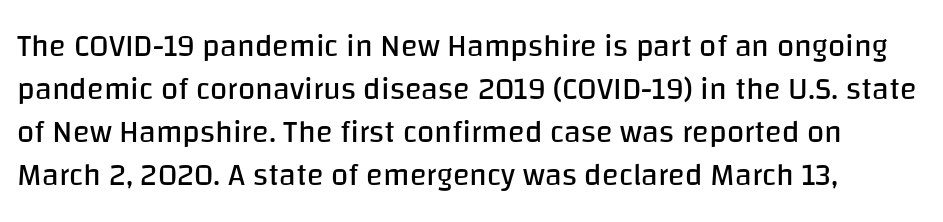
Q: Is the text bold? A: No.
Q: Is the text italic (slanted)? A: No, it is upright.
Q: Is the typeface a serif or a sans-serif typeface? A: Sans-serif.
Q: Is the text underlined? A: No.
Q: Is the spacing between letters normal or unusually wide? A: Normal.
Q: Is the spacing between lines tight, normal or loose? A: Normal.
Q: Width (condensed, normal, or wide)? A: Normal.
Q: Stroke contrast? A: Low.
Q: x-height? A: Large.
Q: Monospaced? A: No.
